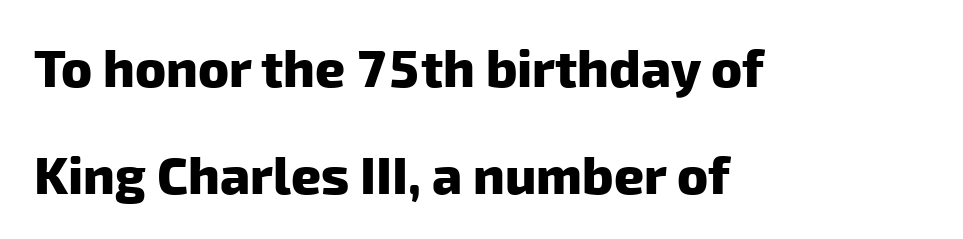
Here the glyphs are tracked normally, forming tight word shapes. Spacing verdict: proportional, widths tailored to each character. The face used here has the dense, thick strokes of a bold. The space between consecutive lines is lavish. Rule under the text: the space is simply empty.
